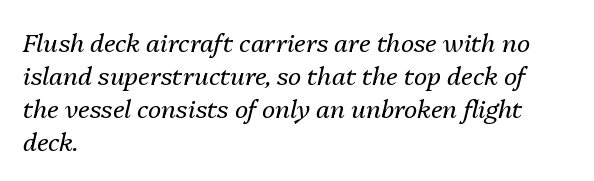
Ink coverage per letter is moderate at most. Interline gaps are of average width in this sample. These lines stack with their left ends in a neat column. This sample uses an oblique cut, with every glyph tilted off the vertical. Lines of text with bare space underneath. Between one letter and the next there's only the usual sliver of space.
